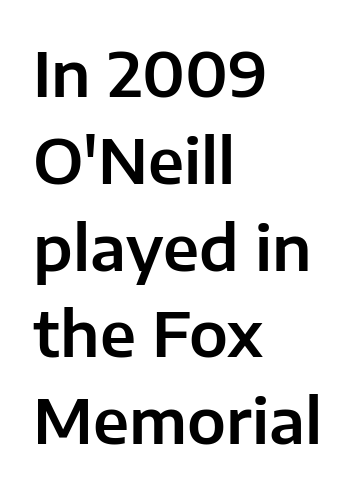
The leading is moderate, giving the passage an even texture. The letters advance in unequal steps, a hallmark of proportional type. Which margin do the lines hug? The left one — the right edge is uneven. Stroke terminals: plain, sans-serif. Descenders are the only things crossing below the line.
